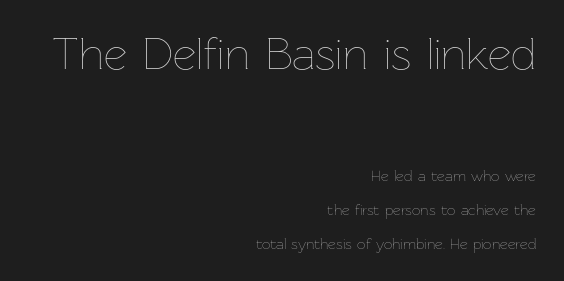
The image shows 45 px thin type, upright; set right-aligned, loose line spacing (2.28x), normal letter spacing, not underlined; the first (top) block is 3.0x larger; low stroke contrast and a medium x-height.
